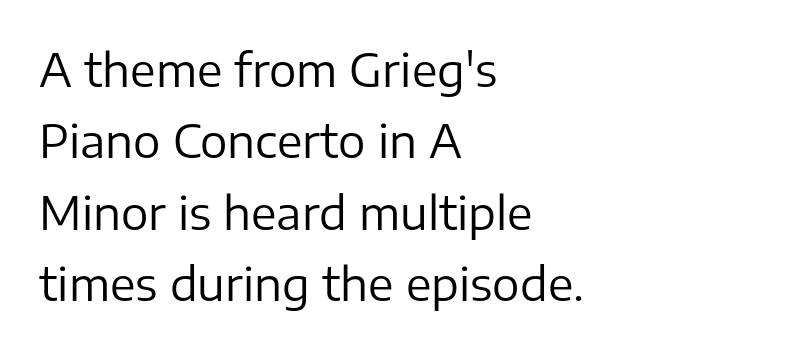
{"serif": "no", "italic": "no", "bold": "no", "weight": "regular", "width": "normal", "stroke_contrast": "low", "x_height": "medium", "monospaced": "no", "underline": "no", "align": "left", "line_spacing": "normal", "line_spacing_ratio": 1.55, "letter_spacing": "normal", "letter_spacing_em": 0.0, "glyph_px": 46}
